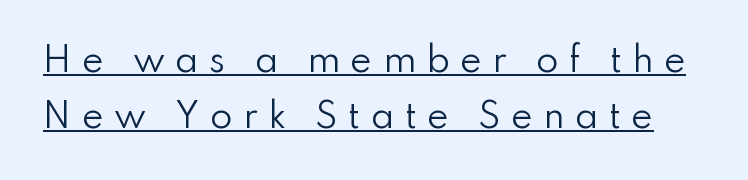
Q: Is the text bold? A: No.
Q: Is the text italic (slanted)? A: No, it is upright.
Q: Is the typeface a serif or a sans-serif typeface? A: Sans-serif.
Q: Is the text underlined? A: Yes.
Q: Is the spacing between letters normal or unusually wide? A: Unusually wide.
Q: Is the spacing between lines tight, normal or loose? A: Normal.
Q: Width (condensed, normal, or wide)? A: Normal.
Q: Stroke contrast? A: Low.
Q: x-height? A: Small.
Q: Monospaced? A: No.
